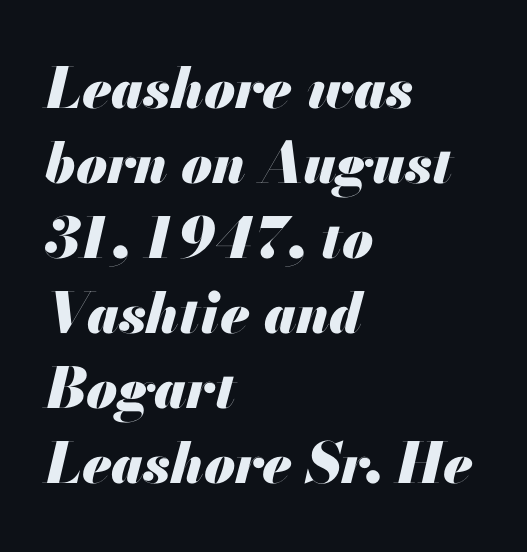
The image shows 56 px heavy type, italic (leaning right); set left-aligned, normal line spacing (1.34x), normal letter spacing, not underlined; medium stroke contrast and a small x-height.
